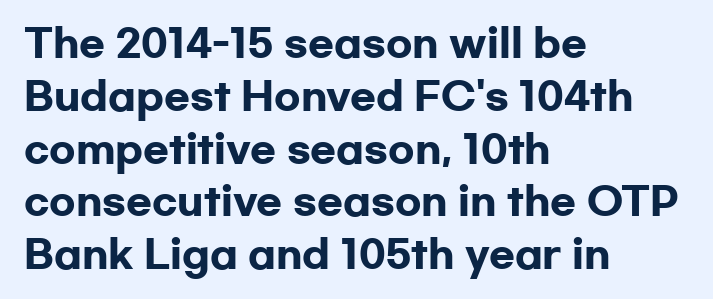
When letters stand straight like this, we call the style roman or upright. Casual observation: everything's shoved over to the left. Evenly set lines give the paragraph a standard silhouette. You'd pick this weight for a headline — it's a proper bold.
